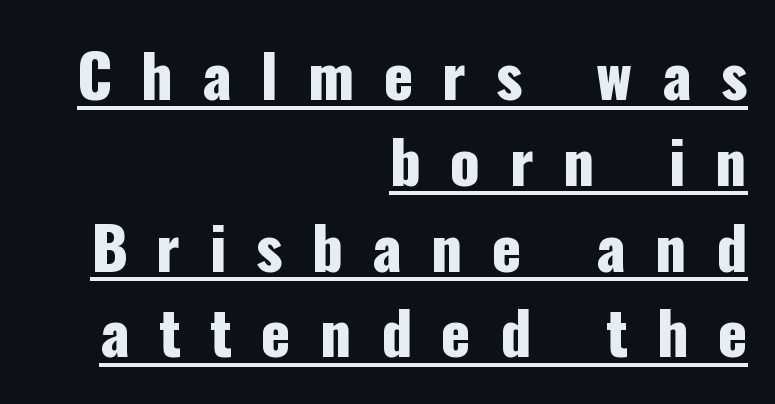
{"serif": "no", "italic": "no", "width": "condensed", "stroke_contrast": "low", "x_height": "medium", "monospaced": "no", "underline": "yes", "align": "right", "line_spacing": "normal", "line_spacing_ratio": 1.43, "letter_spacing": "wide", "letter_spacing_em": 0.49, "glyph_px": 60}
